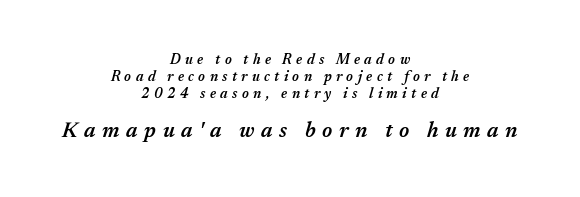
Q: Is the text bold? A: Semi-bold.
Q: Is the text italic (slanted)? A: Yes, it leans right by about 17 degrees.
Q: Is the text underlined? A: No.
Q: How is the paragraph aligned? A: Centered.
Q: Is the spacing between letters normal or unusually wide? A: Unusually wide.
Q: Which block of text is set in a larger size, the first (top) or the second (bottom)? A: The second (bottom) one.
